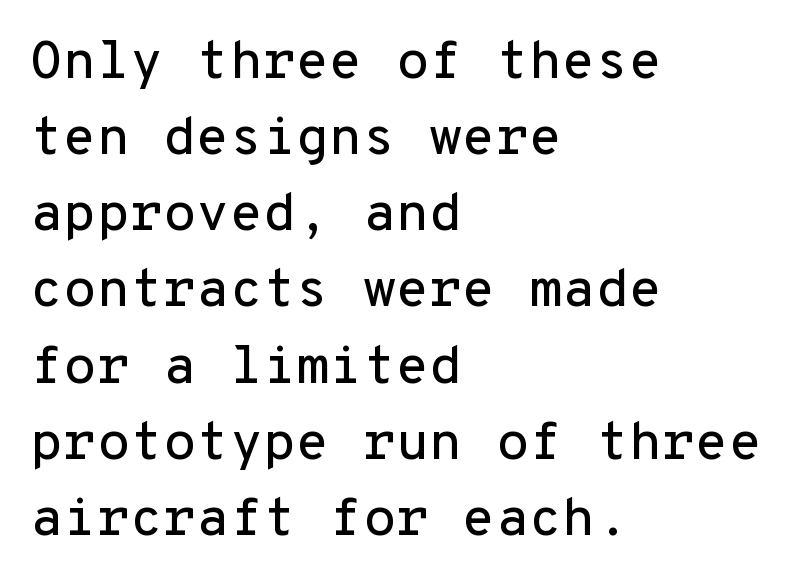
Fixed-width glyphs throughout — classic coding-font behaviour. A typesetter would label this face a sans. The letters stand upright; this is a roman face. Students, observe: this is what conventionally led text looks like. In terms of letterspacing, this is plain default setting.
